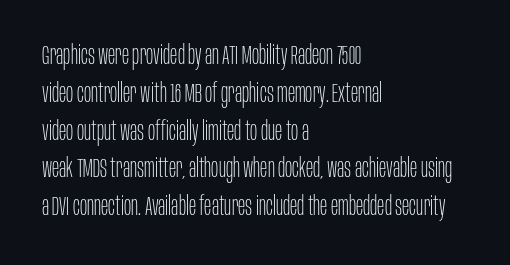
Short note: letters normally spaced. These lines are set flush left with a ragged right edge. The passage shown is not bold in any degree. Rows of type keep a routine distance in the vertical direction. This is the regular roman posture of the typeface.
